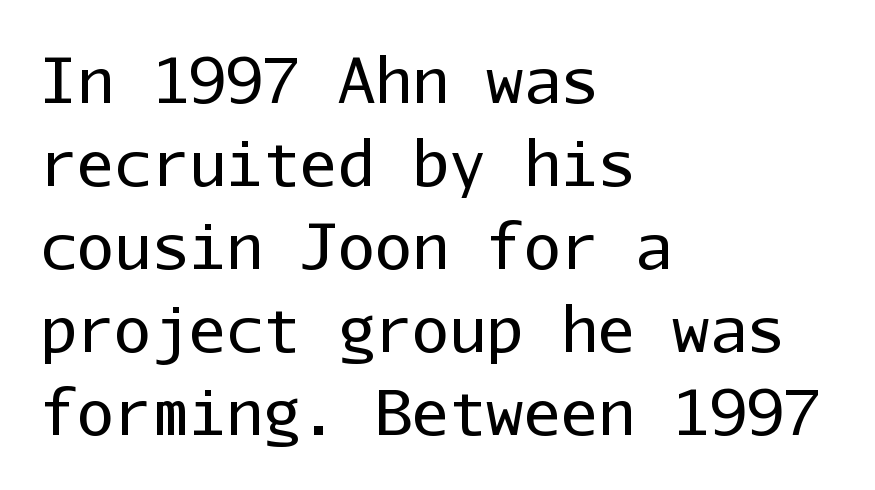
Normally led — the rows are evenly, conventionally spaced. Observe the ordinary spacing: letters are neighbours, not strangers. Font category for this specimen: sans-serif. The lettering stays uniformly vertical, giving the passage a roman look. Each stroke keeps to a modest, everyday thickness or less.
